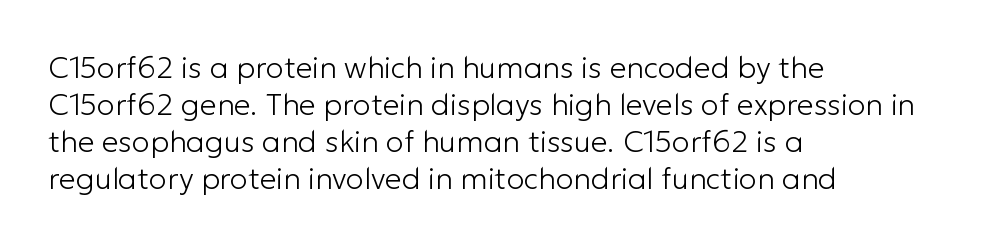
Q: Is the text bold? A: No.
Q: Is the text italic (slanted)? A: No, it is upright.
Q: Is the typeface a serif or a sans-serif typeface? A: Sans-serif.
Q: Is the text underlined? A: No.
Q: How is the paragraph aligned? A: Left-aligned.
Q: Is the spacing between letters normal or unusually wide? A: Normal.
Q: Width (condensed, normal, or wide)? A: Normal.
Q: Stroke contrast? A: Low.
Q: x-height? A: Medium.
Q: Monospaced? A: No.
